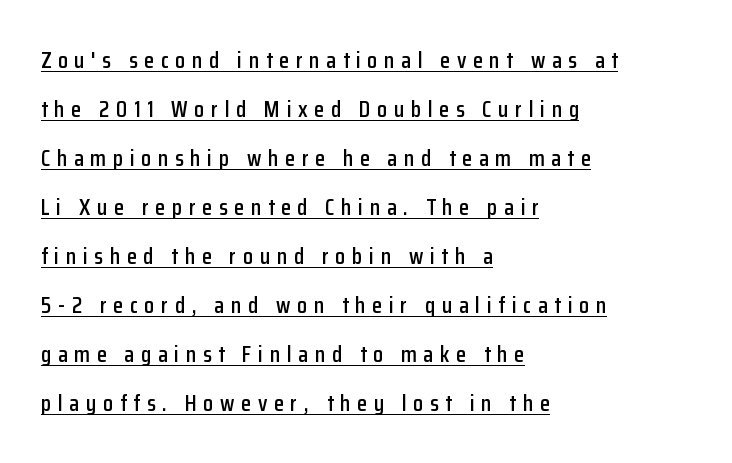
The image shows 23 px text type, upright; set left-aligned, loose line spacing (2.13x), unusually wide letter spacing (+0.29 em), underlined.
